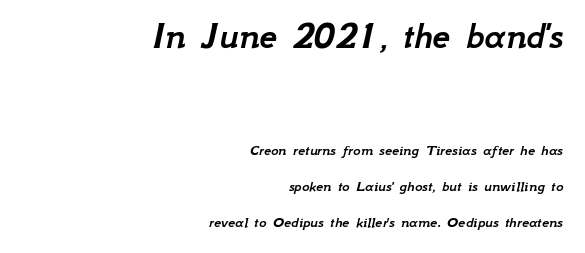
Q: Is the text italic (slanted)? A: Yes, it leans right by about 12 degrees.
Q: Is the text underlined? A: No.
Q: How is the paragraph aligned? A: Right-aligned.
Q: Is the spacing between letters normal or unusually wide? A: Normal.
Q: Is the spacing between lines tight, normal or loose? A: Loose.
Q: Which block of text is set in a larger size, the first (top) or the second (bottom)? A: The first (top) one.
Q: Width (condensed, normal, or wide)? A: Normal.
Q: Stroke contrast? A: Low.
Q: x-height? A: Small.
Q: Monospaced? A: No.
